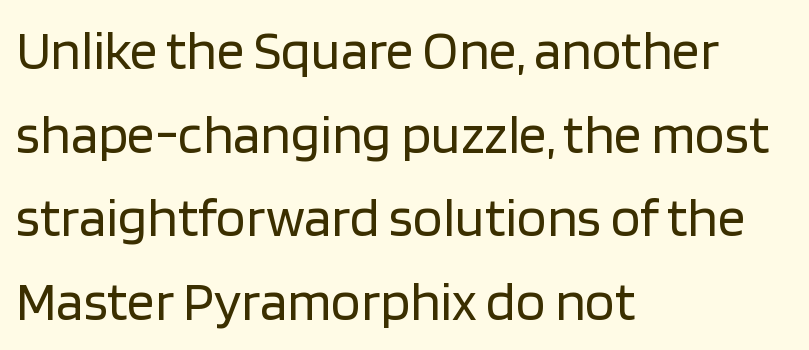
Q: Is the text bold? A: No.
Q: Is the text italic (slanted)? A: No, it is upright.
Q: Is the typeface a serif or a sans-serif typeface? A: Sans-serif.
Q: Is the text underlined? A: No.
Q: How is the paragraph aligned? A: Left-aligned.
Q: Is the spacing between letters normal or unusually wide? A: Normal.
Q: Is the spacing between lines tight, normal or loose? A: Normal.
Q: Width (condensed, normal, or wide)? A: Normal.
Q: Stroke contrast? A: Low.
Q: x-height? A: Large.
Q: Monospaced? A: No.
